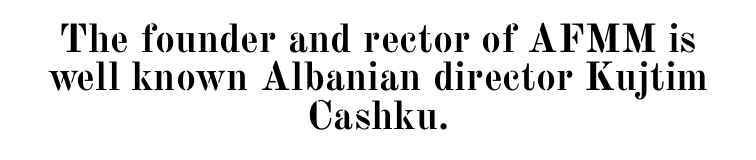
The image shows 40 px semibold serif type, upright; set centered, tight line spacing (0.96x), normal letter spacing, not underlined; medium stroke contrast and a medium x-height.
